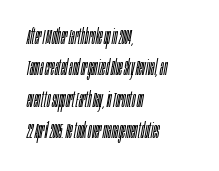
Interline gaps are of average width in this sample. The letters look calm and open, with moderate or lighter stems. Line starts are locked; line ends wander. The passage shown is not underscored anywhere.
